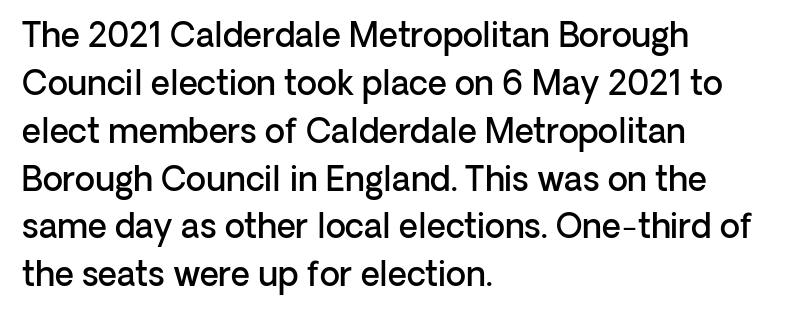
{"serif": "no", "italic": "no", "bold": "semi", "weight": "semibold", "width": "normal", "stroke_contrast": "low", "x_height": "medium", "monospaced": "no", "underline": "no", "align": "left", "line_spacing": "normal", "line_spacing_ratio": 1.45, "letter_spacing": "normal", "letter_spacing_em": 0.0, "glyph_px": 33}
